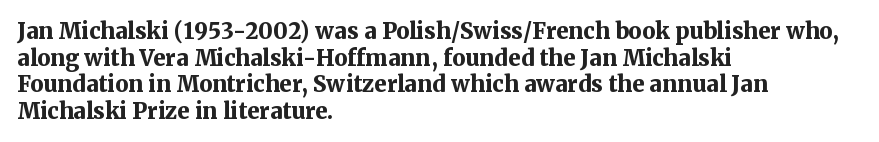
{"italic": "no", "bold": "yes", "underline": "no", "align": "left", "line_spacing_ratio": 1.21, "letter_spacing": "normal", "letter_spacing_em": 0.0, "glyph_px": 22}
